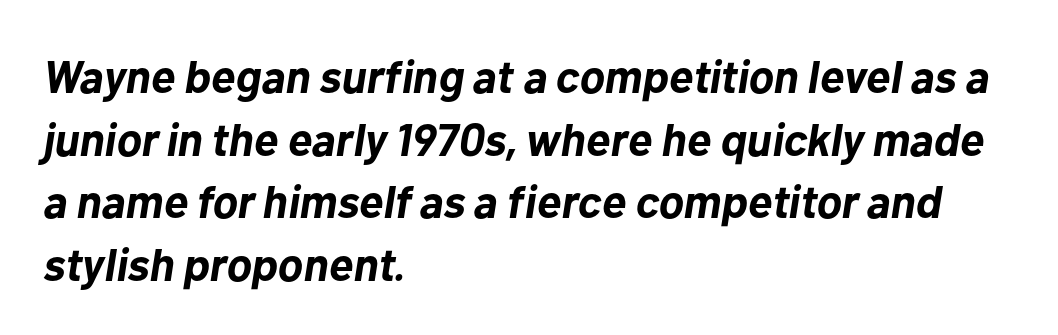
Proportional: the letters do not fall into vertical columns. Standard letterfit; no display-style spreading of the glyphs. Every character sits at an angle, as italics do. Quick note: underline off. The paragraph has a hard left edge and a soft right edge.
